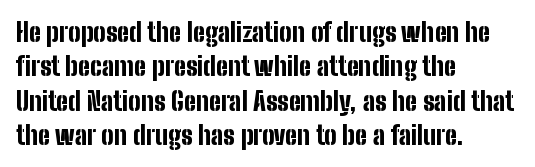
Q: Is the text bold? A: Yes.
Q: Is the text italic (slanted)? A: No, it is upright.
Q: Is the text underlined? A: No.
Q: How is the paragraph aligned? A: Left-aligned.
Q: Is the spacing between letters normal or unusually wide? A: Normal.
Q: Is the spacing between lines tight, normal or loose? A: Normal.
